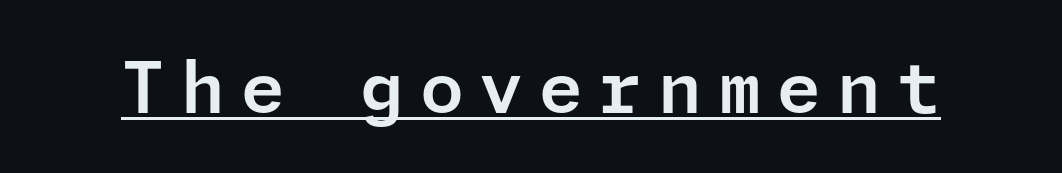
Every word sits above its own underline. The letters carry no serifs — their stems end cleanly without finishing strokes. Someone cranked the tracking dial way up on this one. Posture: upright roman.
